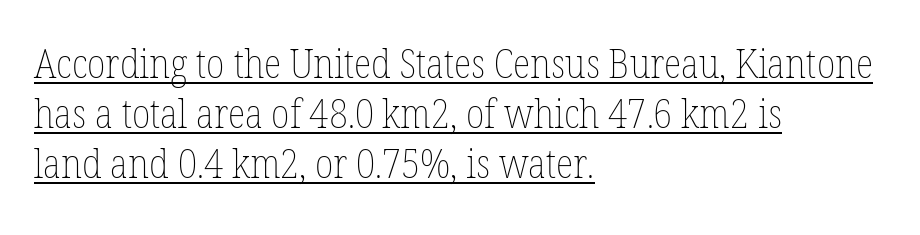
Q: Is the text bold? A: No.
Q: Is the text italic (slanted)? A: No, it is upright.
Q: Is the text underlined? A: Yes.
Q: How is the paragraph aligned? A: Left-aligned.
Q: Is the spacing between letters normal or unusually wide? A: Normal.
Q: Width (condensed, normal, or wide)? A: Condensed.
Q: Stroke contrast? A: Low.
Q: x-height? A: Medium.
Q: Monospaced? A: No.
